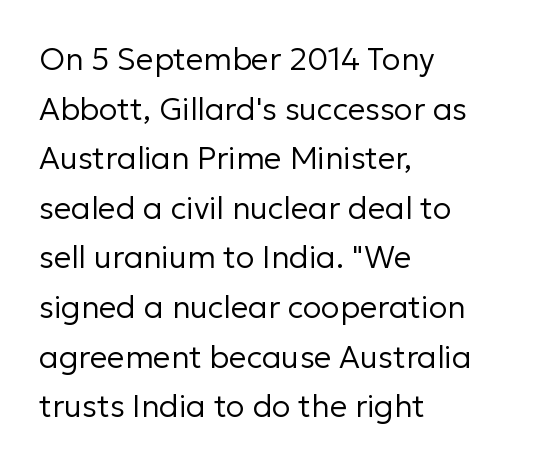
Q: Is the text bold? A: No.
Q: Is the text italic (slanted)? A: No, it is upright.
Q: Is the typeface a serif or a sans-serif typeface? A: Sans-serif.
Q: Is the text underlined? A: No.
Q: How is the paragraph aligned? A: Left-aligned.
Q: Is the spacing between letters normal or unusually wide? A: Normal.
Q: Is the spacing between lines tight, normal or loose? A: Normal.
Q: Width (condensed, normal, or wide)? A: Normal.
Q: Stroke contrast? A: Low.
Q: x-height? A: Medium.
Q: Monospaced? A: No.
